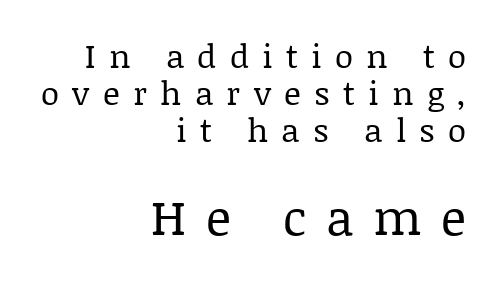
Q: Is the text bold? A: No.
Q: Is the text italic (slanted)? A: No, it is upright.
Q: Is the typeface a serif or a sans-serif typeface? A: Serif.
Q: Is the text underlined? A: No.
Q: How is the paragraph aligned? A: Right-aligned.
Q: Is the spacing between letters normal or unusually wide? A: Unusually wide.
Q: Is the spacing between lines tight, normal or loose? A: Tight.
Q: Which block of text is set in a larger size, the first (top) or the second (bottom)? A: The second (bottom) one.
Q: Width (condensed, normal, or wide)? A: Normal.
Q: Stroke contrast? A: Low.
Q: x-height? A: Large.
Q: Monospaced? A: No.
